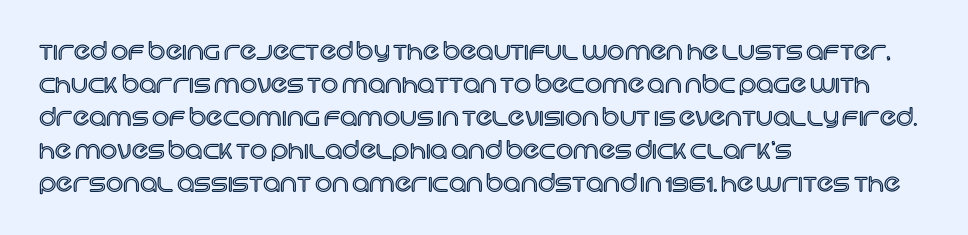
{"italic": "no", "underline": "no", "align": "left", "line_spacing": "normal", "line_spacing_ratio": 1.37, "letter_spacing": "normal", "letter_spacing_em": 0.0, "glyph_px": 24}
